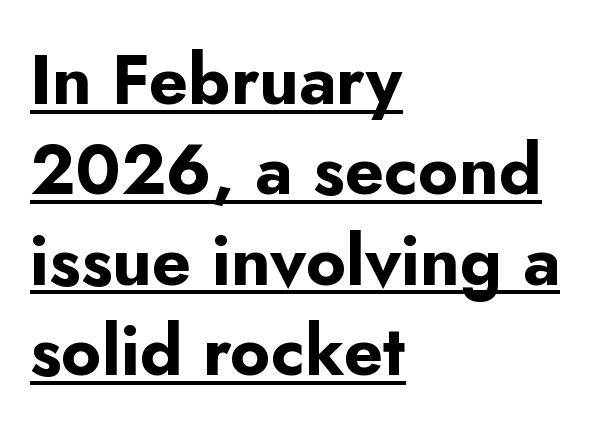
Typeset ragged right — the left edge is the straight one. Here the designer chose a conventional face with non-uniform glyph widths. The rendering shows plain stroke endings on the letterforms — a sans-serif design. No italicization has been applied; the sample stays upright. Set as a true bold cut, around the 700 mark. Caption: standard tracking, unaltered.
